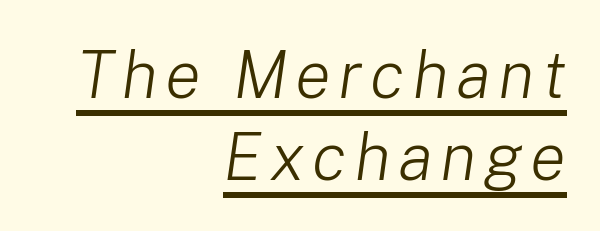
The image shows 67 px light type, italic (leaning right); set right-aligned, line spacing 1.23x, underlined; low stroke contrast and a medium x-height.
